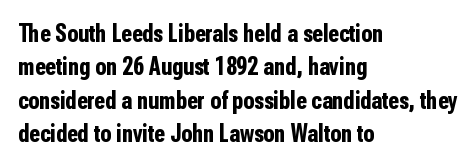
The image shows 25 px bold type, upright; set left-aligned, normal line spacing (1.34x), normal letter spacing, not underlined.
